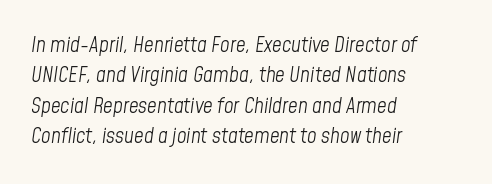
The image shows 21 px text type, italic (leaning right); set left-aligned, normal line spacing (1.45x), normal letter spacing, not underlined.
